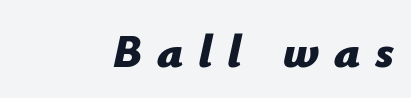
The image shows 47 px bold type, italic (leaning right); set right-aligned, unusually wide letter spacing (+0.32 em), not underlined; low stroke contrast and a medium x-height.
